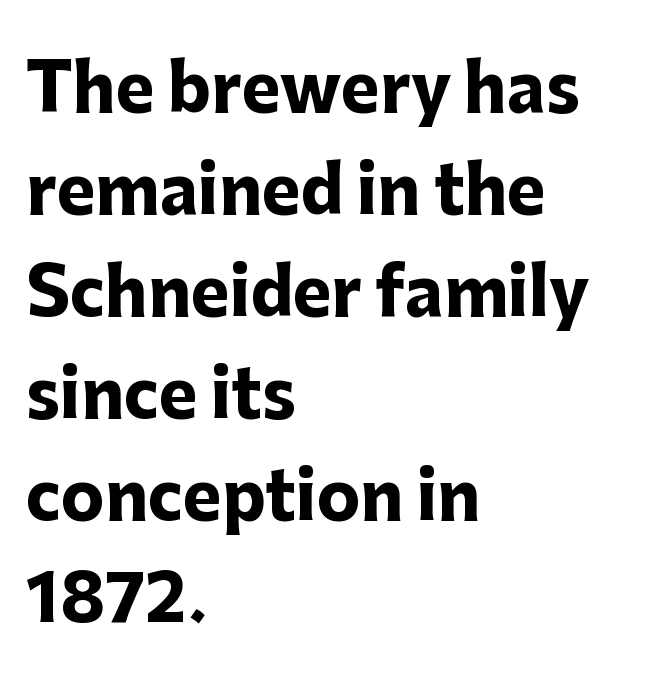
Every character sits straight up, as roman type does. Compared with an ordinary text face, these strokes are far heavier — a full bold. All the whitespace from short lines collects on the right. Quick note: interline space is typical.
